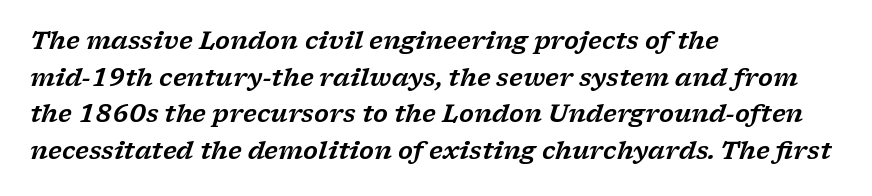
The zone under the glyphs is completely vacant. Letter spacing: default. The specimen reads as italic at a glance. The space between consecutive lines is moderate.
